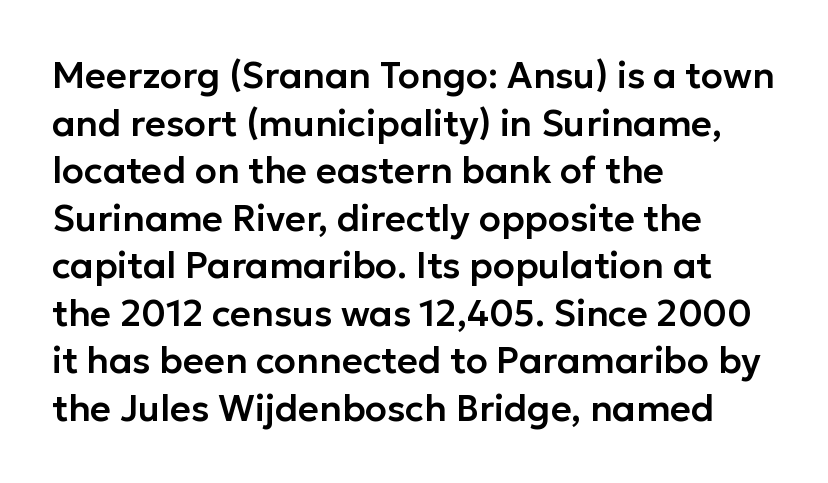
The compositor pushed each line to the left boundary. Decoration check: the copy has no underline. Characters follow at the spacing the type designer built in. A typesetter would mark this as roman, not italic. Notice how descenders clear the ascenders below comfortably — that's standard leading.
